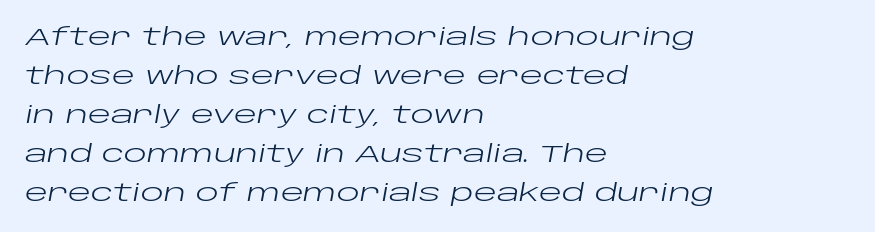
Q: Is the text bold? A: No.
Q: Is the text italic (slanted)? A: Yes, it leans right by about 10 degrees.
Q: Is the text underlined? A: No.
Q: How is the paragraph aligned? A: Left-aligned.
Q: Is the spacing between letters normal or unusually wide? A: Normal.
Q: Is the spacing between lines tight, normal or loose? A: Normal.
